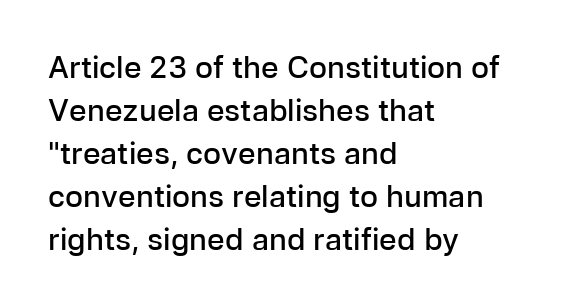
Plain, unruled lines of type. A fair bit of extra ink — the face is semibold, not bold. A typesetter would call this zero additional tracking. The paragraph has a hard left edge and a soft right edge. Successive baselines arrive at the customary interval. Font category for this specimen: sans-serif.
